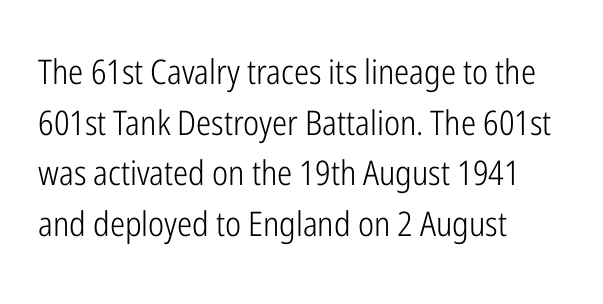
Do the letters lean? They stand straight. The baseline area is clear. The face used here is proportionally spaced, like ordinary book or web type. Nothing sits at the stroke ends, so this counts as sans-serif. The block of text has a typical density, with ordinary space between rows.
